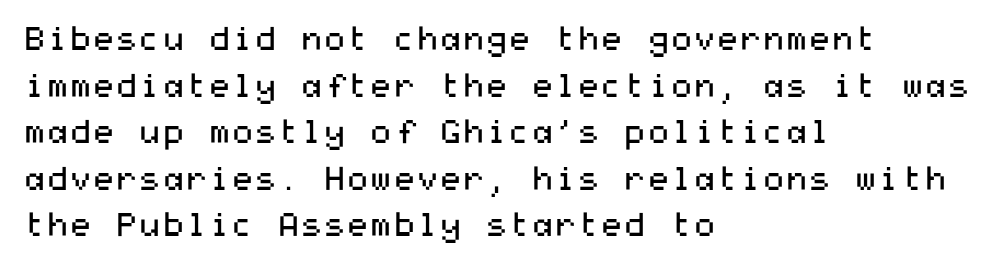
{"serif": "no", "italic": "no", "bold": "no", "weight": "regular", "width": "wide", "stroke_contrast": "medium", "x_height": "medium", "underline": "no", "align": "left", "line_spacing": "normal", "line_spacing_ratio": 1.41, "letter_spacing": "normal", "letter_spacing_em": 0.0, "glyph_px": 33}
